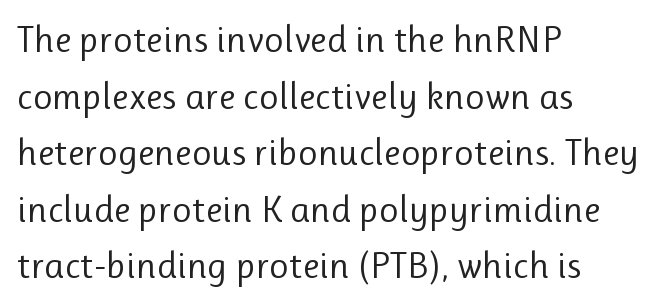
{"serif": "no", "italic": "no", "bold": "no", "weight": "regular", "width": "normal", "stroke_contrast": "low", "x_height": "medium", "monospaced": "no", "underline": "no", "align": "left", "line_spacing": "normal", "line_spacing_ratio": 1.49, "letter_spacing": "normal", "letter_spacing_em": 0.0, "glyph_px": 38}
